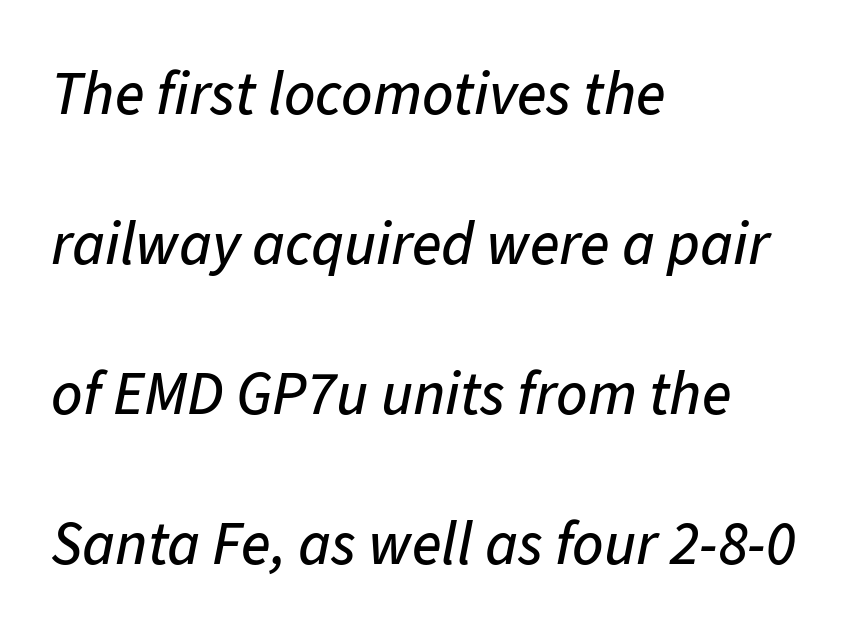
The image shows 61 px text type, italic (leaning right); set left-aligned, loose line spacing (2.46x), normal letter spacing, not underlined; low stroke contrast and a medium x-height.
